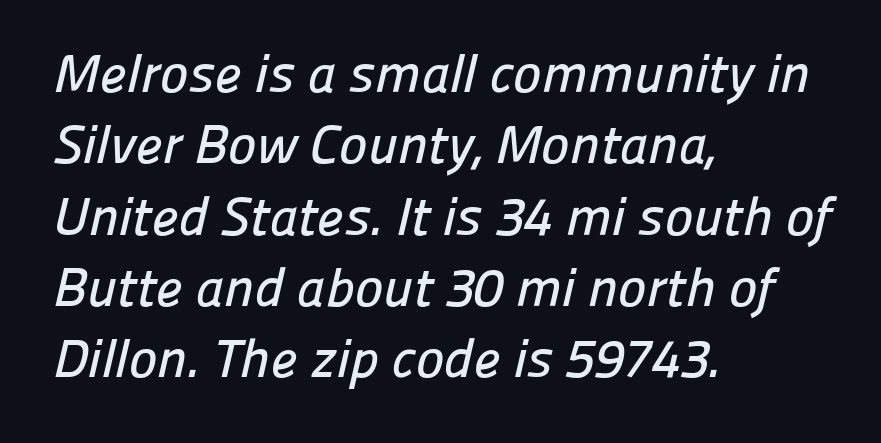
The image shows 54 px sans-serif type; set left-aligned, normal line spacing (1.32x), normal letter spacing, not underlined; low stroke contrast and a medium x-height.
